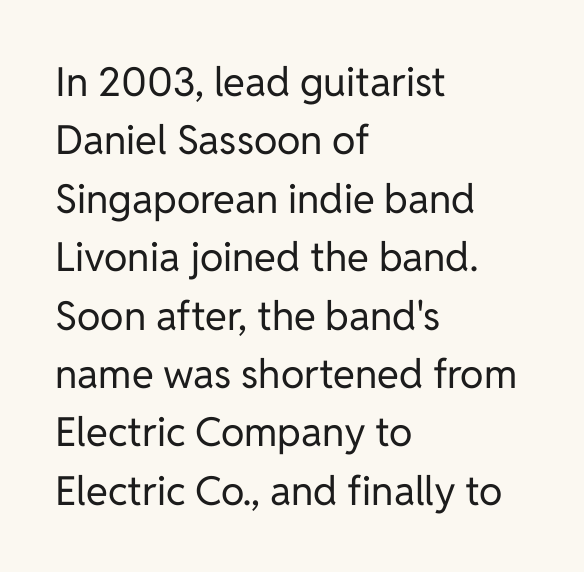
Q: Is the text bold? A: No.
Q: Is the text italic (slanted)? A: No, it is upright.
Q: Is the typeface a serif or a sans-serif typeface? A: Sans-serif.
Q: Is the text underlined? A: No.
Q: How is the paragraph aligned? A: Left-aligned.
Q: Is the spacing between letters normal or unusually wide? A: Normal.
Q: Is the spacing between lines tight, normal or loose? A: Normal.
Q: Width (condensed, normal, or wide)? A: Normal.
Q: Stroke contrast? A: Low.
Q: x-height? A: Medium.
Q: Monospaced? A: No.
